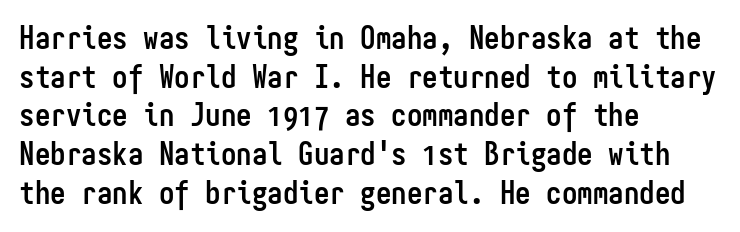
The image shows 31 px semibold, condensed sans-serif type, upright, monospaced; set left-aligned, normal line spacing (1.25x), normal letter spacing, not underlined; low stroke contrast and a medium x-height.
